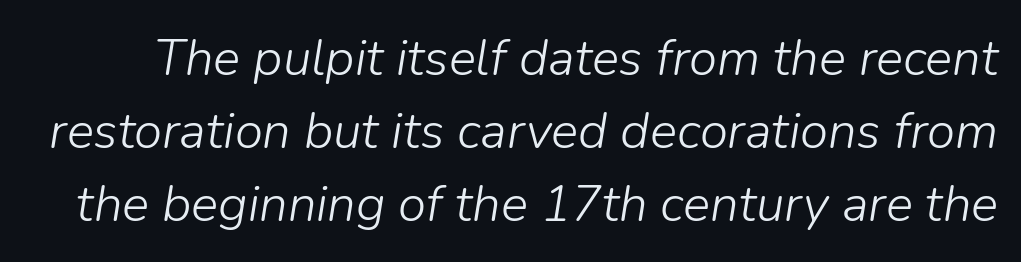
The image shows 51 px light type, italic (leaning right); set normal line spacing (1.43x), normal letter spacing, not underlined; low stroke contrast and a medium x-height.
